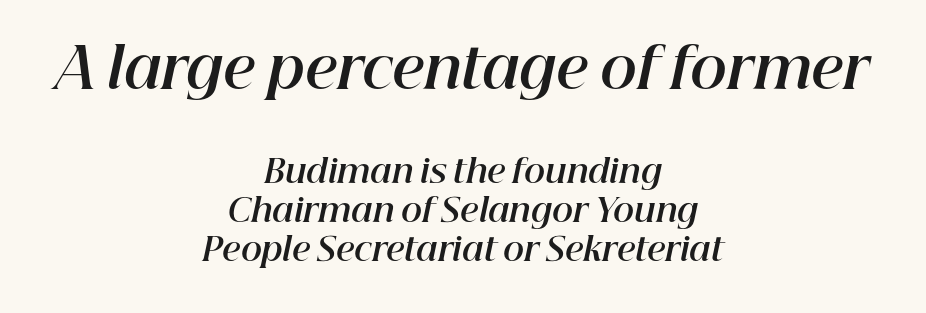
The lines are quadded center. The face used here is proportionally spaced, like ordinary book or web type. How are the letters spaced? Ordinarily, with no added tracking. Looking at the ascenders, they clearly lean. Does the weight exceed regular? Yes, all the way to bold. A student would notice the top passage is typeset larger than what follows.
